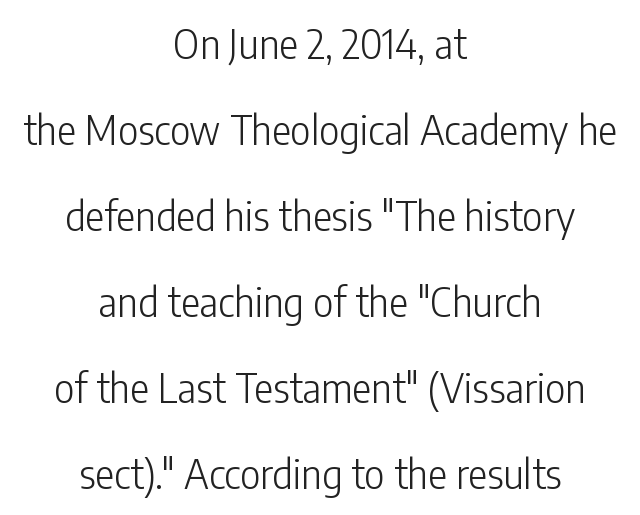
The image shows 40 px light, condensed sans-serif type, upright; set centered, loose line spacing (2.15x), normal letter spacing, not underlined; low stroke contrast and a medium x-height.
